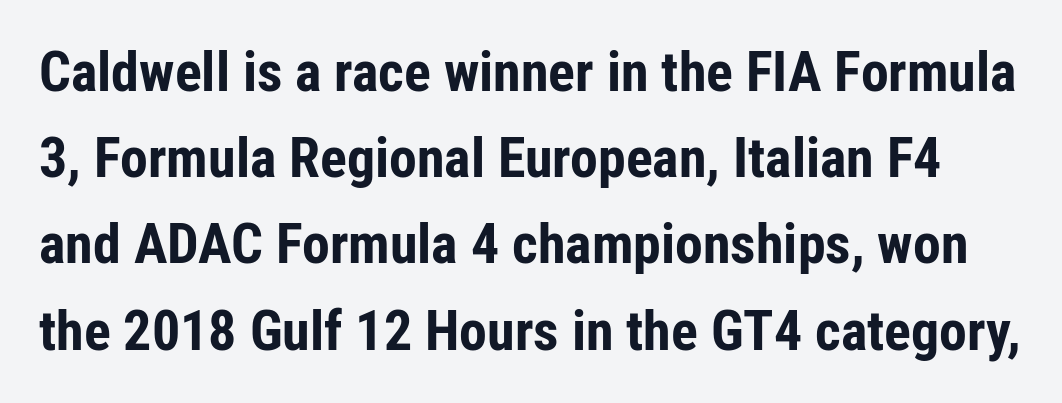
The rendering uses a bold face; every stroke is thick and dark. There is no visible air inserted between adjacent glyphs. Line spacing here is normal. Character widths vary here, with narrow letters taking less room than wide ones. Ascenders rise straight up at ninety degrees.
